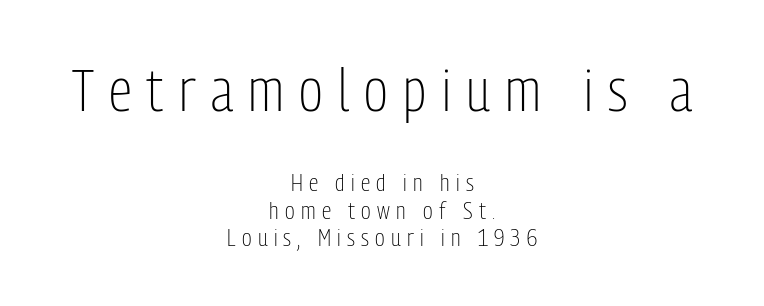
The image shows 59 px light, condensed sans-serif type, upright; set centered, tight line spacing (1.14x), unusually wide letter spacing (+0.26 em), not underlined; the first (top) block is 2.46x larger; low stroke contrast and a medium x-height.
